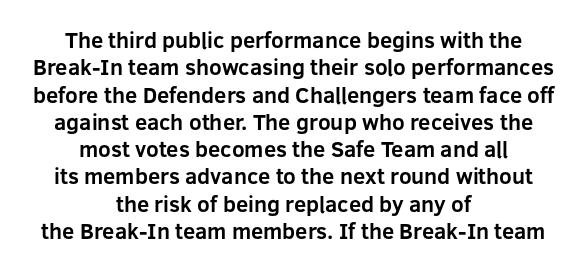
When letters stand straight like this, we call the style roman or upright. These words are printed bold, with thick strokes throughout. Typeset on center — no edge is straight. The area under the type is left untouched.
